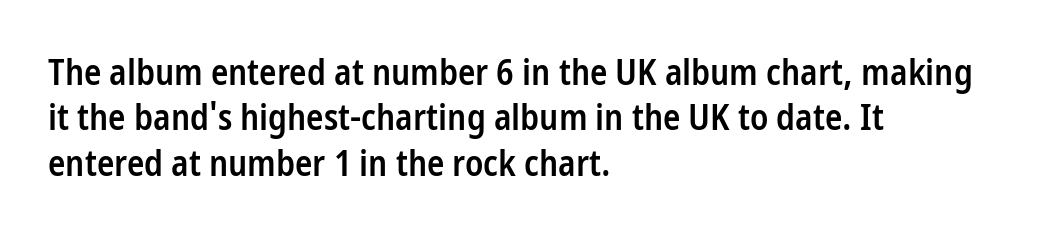
Think of a printed novel: that variable character pitch is what you see here. What stands out about the letter spacing? Nothing — it is the standard amount. The leading is moderate, giving the passage an even texture. Every letter is mildly thick-stroked: semibold rather than bold. Alignment: flush left.
